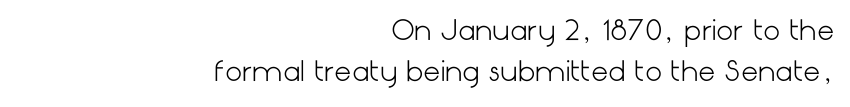
Evenly set lines give the paragraph a standard silhouette. No letter is thick-stroked: the sample isn't bold. What stands out about the letter spacing? Nothing — it is the standard amount. This is roman type, the default non-slanted kind.
